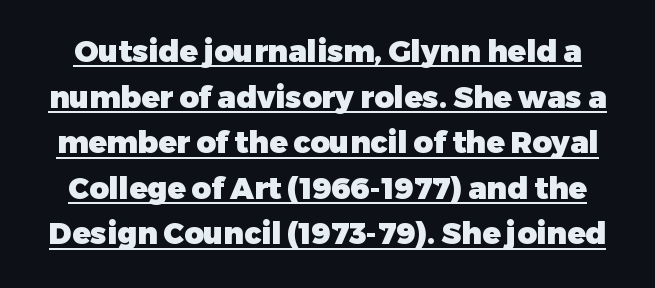
The lettering holds an erect, upright posture throughout. A typesetter would call this proportional, since set widths differ per character. What stands out about the letter spacing? Nothing — it is the standard amount. The typeface chosen for these lines omits serifs. What's the leading like? Ordinary, nothing unusual. The sample's only ornament is a line tracing under the words.
